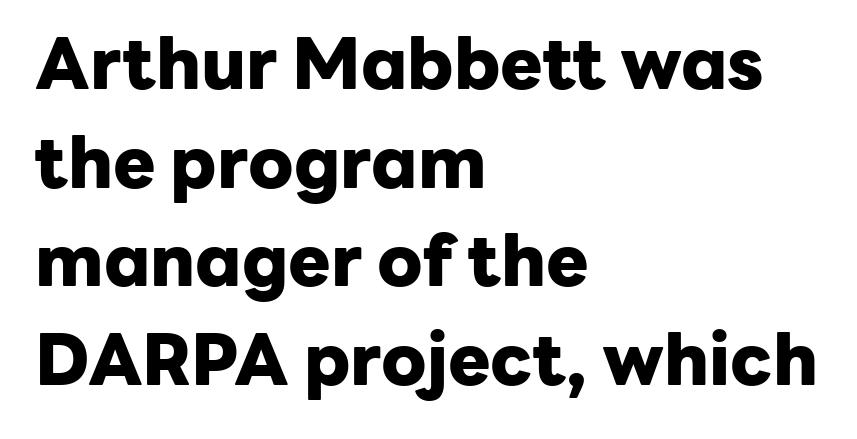
Rows of type keep a routine distance in the vertical direction. The zone under the glyphs is completely vacant. A typesetter would call this proportional, since set widths differ per character. Spacing between characters is what you'd get straight out of the box. Horizontally, the lines are justified to the leading edge only.
